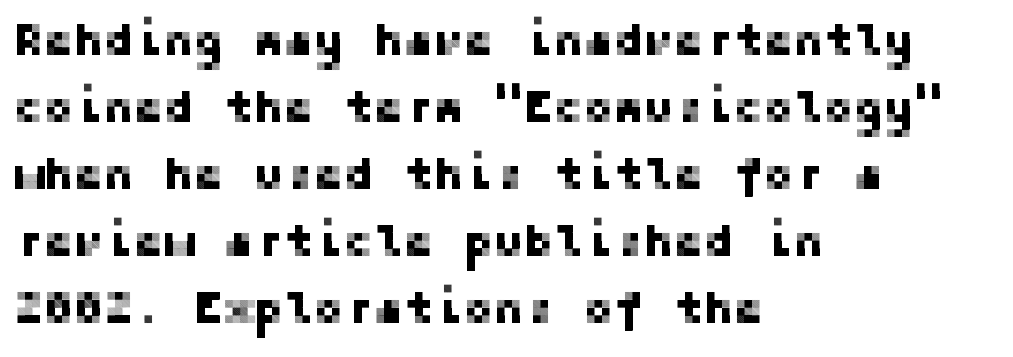
The image shows 45 px sans-serif type, upright; set left-aligned, normal line spacing (1.49x), normal letter spacing, not underlined; low stroke contrast and a medium x-height.
